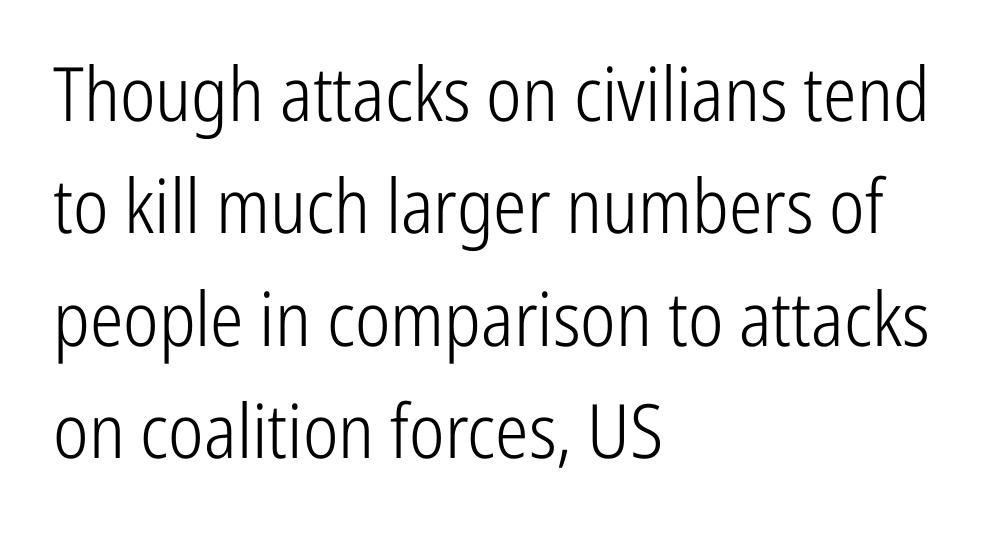
Q: Is the text bold? A: No.
Q: Is the text italic (slanted)? A: No, it is upright.
Q: Is the typeface a serif or a sans-serif typeface? A: Sans-serif.
Q: Is the text underlined? A: No.
Q: How is the paragraph aligned? A: Left-aligned.
Q: Is the spacing between letters normal or unusually wide? A: Normal.
Q: Is the spacing between lines tight, normal or loose? A: Normal.
Q: Width (condensed, normal, or wide)? A: Condensed.
Q: Stroke contrast? A: Low.
Q: x-height? A: Medium.
Q: Monospaced? A: No.
